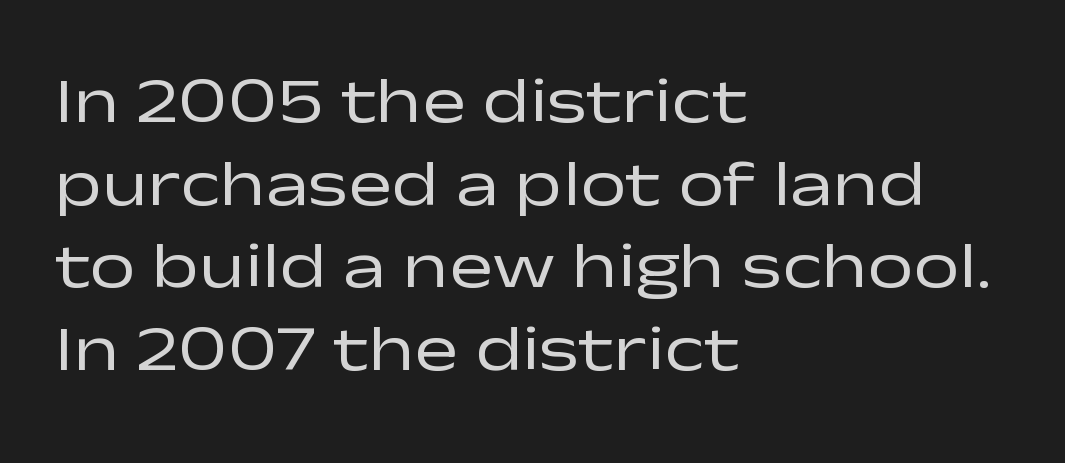
Default kerning and tracking; the words read as compact shapes. The strokes are not fattened; the text isn't bold. Honestly, there is no underline to notice here at all. The rendering uses a moderate line-height, typical for paragraphs. This is the regular roman posture of the typeface.
